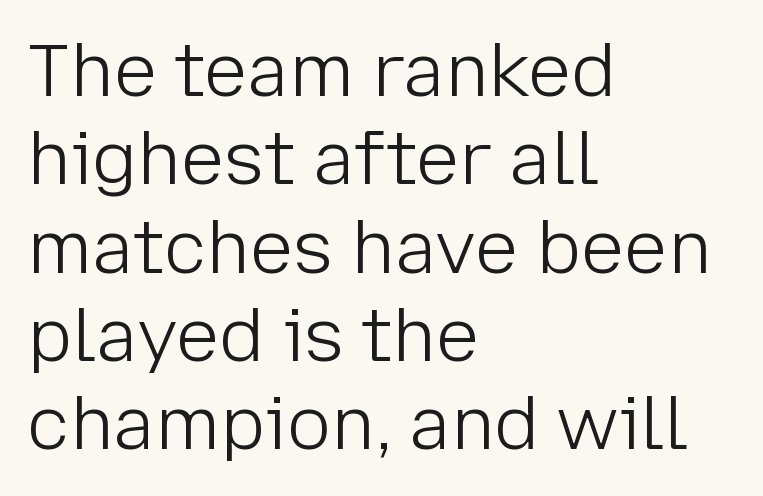
The image shows 73 px light sans-serif type, upright; set left-aligned, line spacing 1.21x, normal letter spacing, not underlined; low stroke contrast and a medium x-height.
